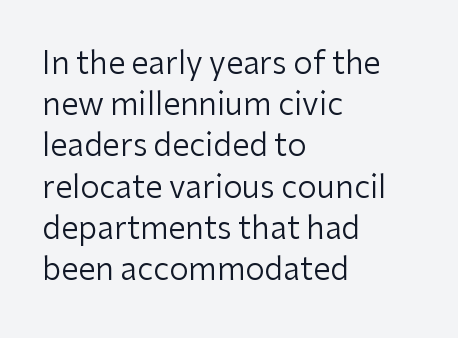
Q: Is the text bold? A: No.
Q: Is the text italic (slanted)? A: No, it is upright.
Q: Is the typeface a serif or a sans-serif typeface? A: Sans-serif.
Q: Is the text underlined? A: No.
Q: How is the paragraph aligned? A: Left-aligned.
Q: Is the spacing between letters normal or unusually wide? A: Normal.
Q: Is the spacing between lines tight, normal or loose? A: Normal.
Q: Width (condensed, normal, or wide)? A: Normal.
Q: Stroke contrast? A: Low.
Q: x-height? A: Medium.
Q: Monospaced? A: No.
